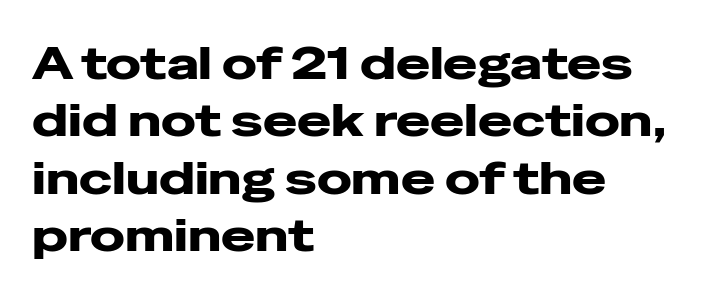
Q: Is the text italic (slanted)? A: No, it is upright.
Q: Is the typeface a serif or a sans-serif typeface? A: Sans-serif.
Q: Is the text underlined? A: No.
Q: How is the paragraph aligned? A: Left-aligned.
Q: Is the spacing between letters normal or unusually wide? A: Normal.
Q: Is the spacing between lines tight, normal or loose? A: Normal.
Q: Width (condensed, normal, or wide)? A: Wide.
Q: Stroke contrast? A: Low.
Q: x-height? A: Medium.
Q: Monospaced? A: No.
